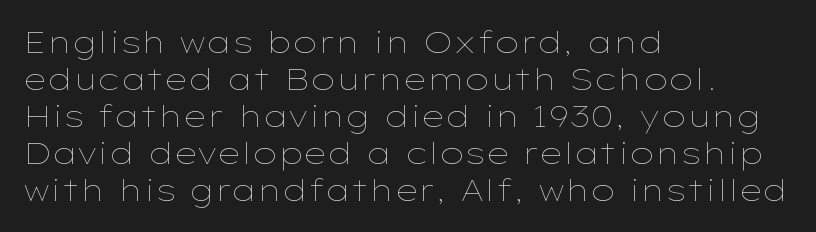
{"italic": "no", "bold": "no", "weight": "thin", "width": "wide", "stroke_contrast": "low", "x_height": "medium", "monospaced": "no", "underline": "no", "align": "left", "line_spacing_ratio": 1.23, "letter_spacing": "normal", "letter_spacing_em": 0.0, "glyph_px": 30}
